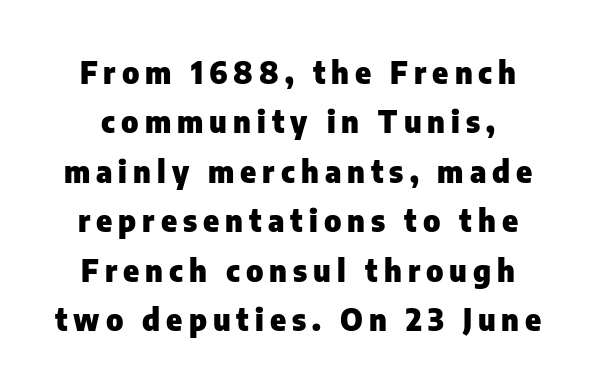
The face used here is a sans, in the tradition of grotesques and geometrics. Check under the words: just untouched page. How would I describe the line gaps? Plain and ordinary. The font is running at its bold setting. The letterforms stand isolated, each surrounded by extra space. Quick note: not italic, upright.
